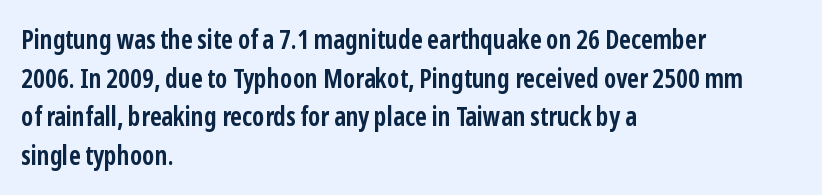
Leading: standard. Glyph-to-glyph distance matches everyday printed text. The face used here has the dense, thick strokes of a bold. These lines stack with their left ends in a neat column.
